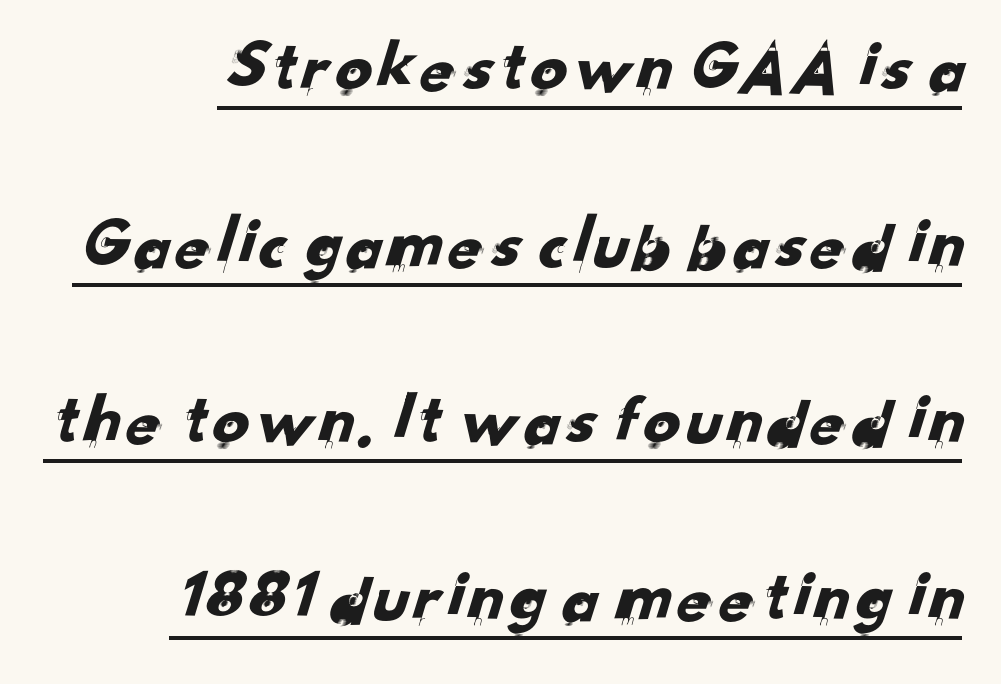
{"serif": "no", "width": "normal", "stroke_contrast": "low", "x_height": "small", "monospaced": "no", "underline": "yes", "line_spacing": "loose", "line_spacing_ratio": 2.42, "letter_spacing": "normal", "letter_spacing_em": 0.0, "glyph_px": 73}
